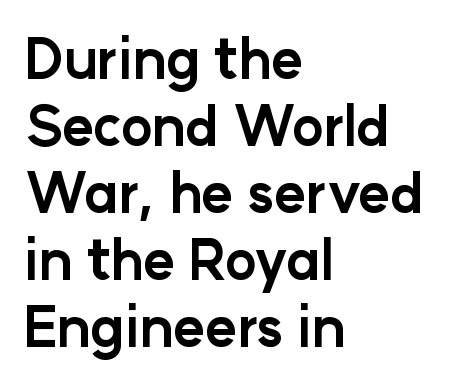
{"serif": "no", "italic": "no", "bold": "yes", "weight": "bold", "width": "normal", "stroke_contrast": "low", "x_height": "medium", "monospaced": "no", "underline": "no", "align": "left", "line_spacing_ratio": 1.24, "letter_spacing": "normal", "letter_spacing_em": 0.0, "glyph_px": 54}
